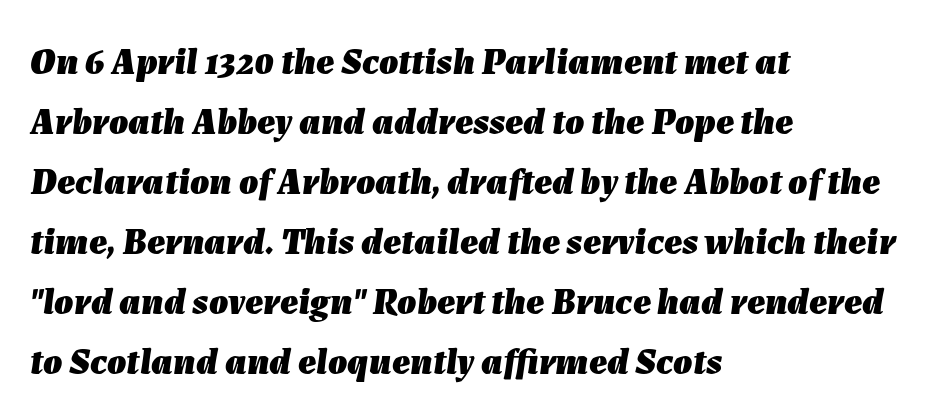
{"italic": "yes", "lean": "right", "slant_degrees": 7, "bold": "yes", "weight": "heavy", "width": "normal", "stroke_contrast": "low", "x_height": "medium", "monospaced": "no", "underline": "no", "align": "left", "line_spacing": "normal", "line_spacing_ratio": 1.58, "letter_spacing": "normal", "letter_spacing_em": 0.0, "glyph_px": 38}
